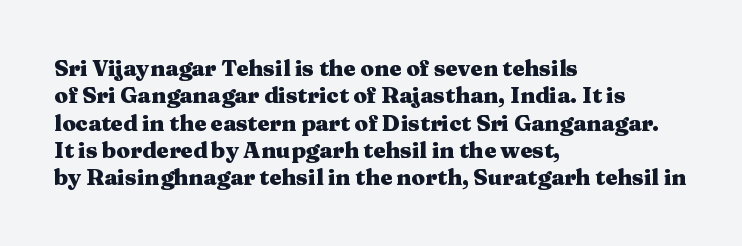
Q: Is the text bold? A: Yes.
Q: Is the text italic (slanted)? A: No, it is upright.
Q: Is the text underlined? A: No.
Q: How is the paragraph aligned? A: Left-aligned.
Q: Is the spacing between letters normal or unusually wide? A: Normal.
